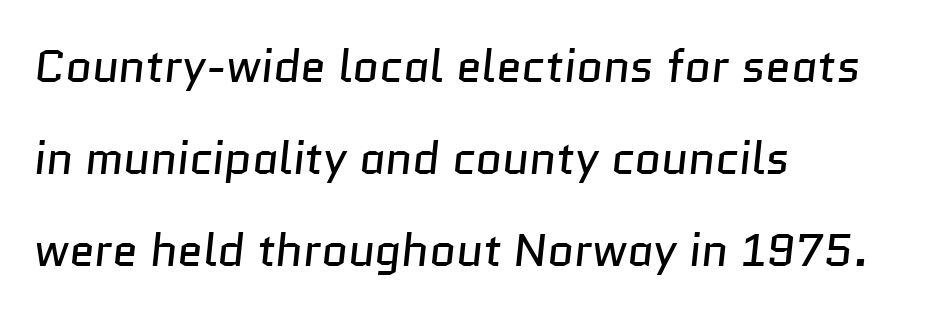
{"serif": "no", "bold": "no", "weight": "regular", "width": "normal", "stroke_contrast": "low", "x_height": "medium", "monospaced": "no", "underline": "no", "align": "left", "line_spacing": "loose", "line_spacing_ratio": 2.0, "letter_spacing": "normal", "letter_spacing_em": 0.0, "glyph_px": 46}
